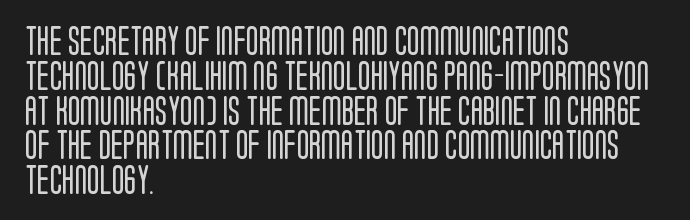
No word sits above an underline. Weight: not bold — regular or lighter. Quick note: not italic, upright. A student would call this left alignment; a typographer would say flush left, rag right. A typesetter would call this proportional, since set widths differ per character.
